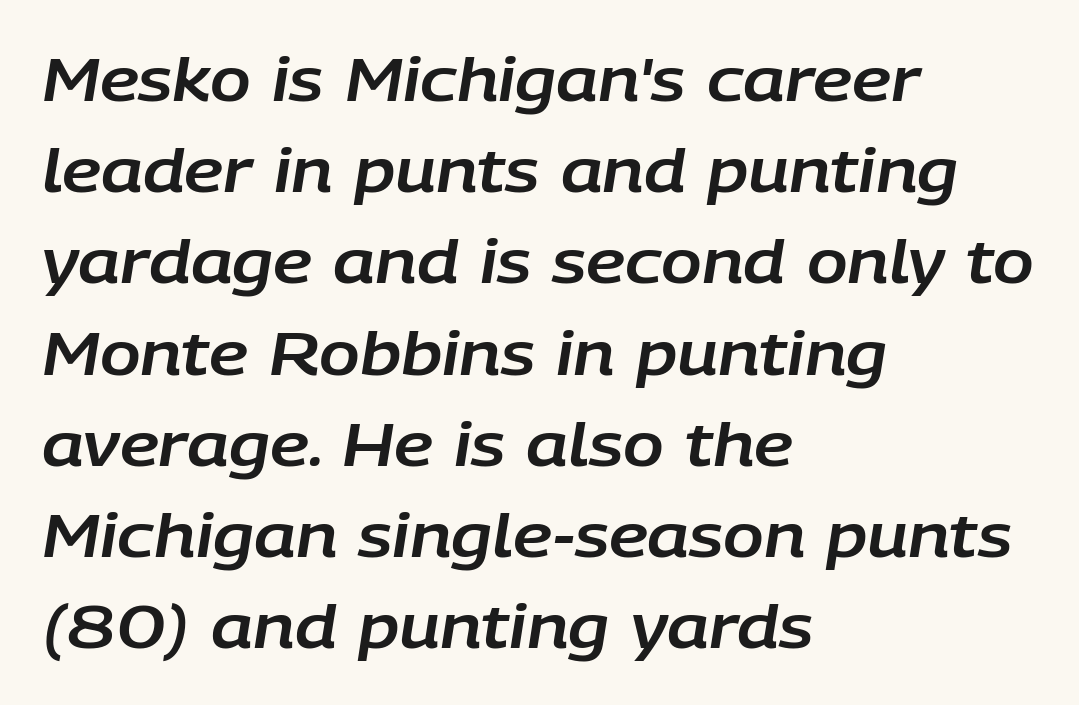
{"italic": "yes", "lean": "right", "slant_degrees": 9, "width": "normal", "stroke_contrast": "low", "x_height": "large", "monospaced": "no", "underline": "no", "align": "left", "line_spacing": "normal", "line_spacing_ratio": 1.52, "letter_spacing": "normal", "letter_spacing_em": 0.0, "glyph_px": 60}
